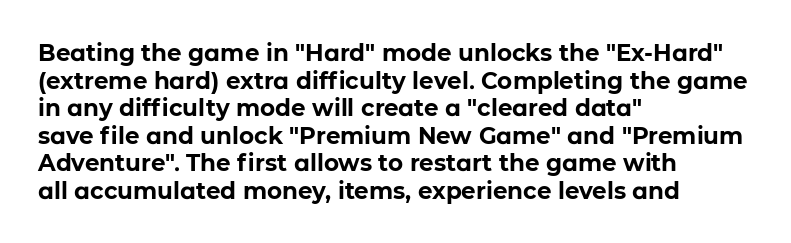
Q: Is the text bold? A: Yes.
Q: Is the text italic (slanted)? A: No, it is upright.
Q: Is the text underlined? A: No.
Q: How is the paragraph aligned? A: Left-aligned.
Q: Is the spacing between letters normal or unusually wide? A: Normal.
